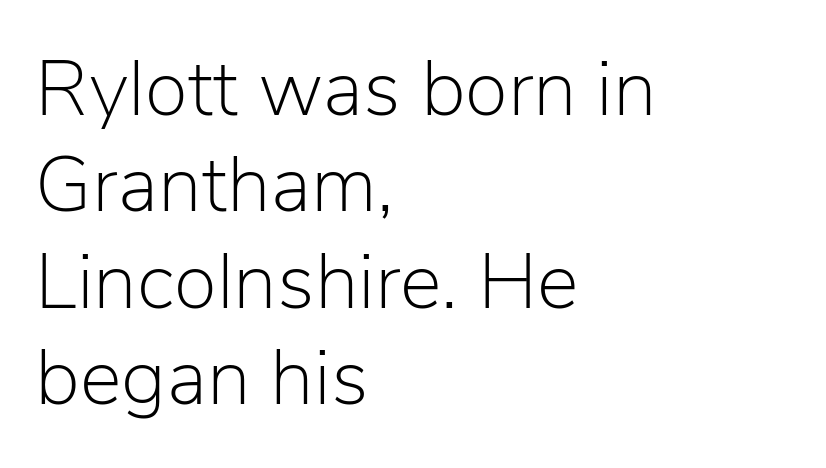
The lettering stays uniformly vertical, giving the passage a roman look. Horizontally, the lines are justified to the leading edge only. Think standard paragraph weight, or any step lighter than that. In terms of letterform style, serifs are entirely absent. This sample has the flowing, uneven cadence of proportional lettering. Nobody touched the tracking dial on this one.
